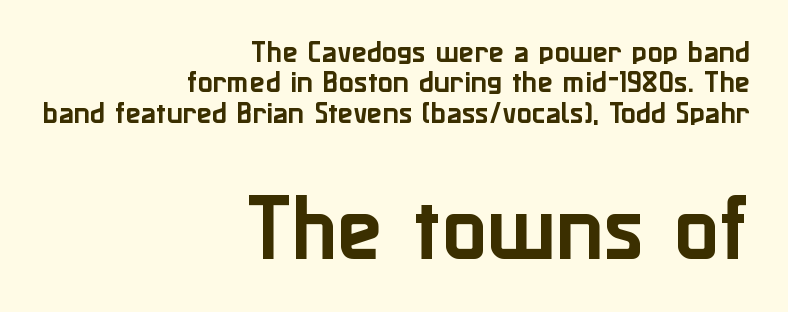
{"serif": "no", "italic": "no", "width": "normal", "stroke_contrast": "low", "x_height": "medium", "monospaced": "no", "underline": "no", "align": "right", "line_spacing_ratio": 1.22, "letter_spacing": "normal", "letter_spacing_em": 0.0, "larger_block": "second", "size_ratio": 2.96, "glyph_px": 74}
